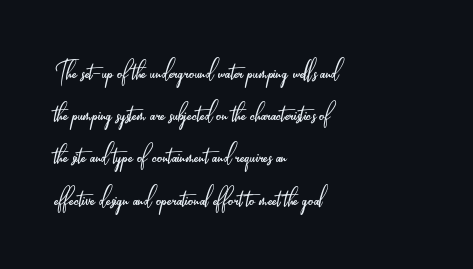
Q: Is the text bold? A: No.
Q: Is the text italic (slanted)? A: Yes.
Q: Is the typeface a serif or a sans-serif typeface? A: Sans-serif.
Q: Is the text underlined? A: No.
Q: How is the paragraph aligned? A: Left-aligned.
Q: Is the spacing between letters normal or unusually wide? A: Normal.
Q: Is the spacing between lines tight, normal or loose? A: Normal.
Q: Width (condensed, normal, or wide)? A: Condensed.
Q: Stroke contrast? A: Low.
Q: x-height? A: Small.
Q: Monospaced? A: No.
